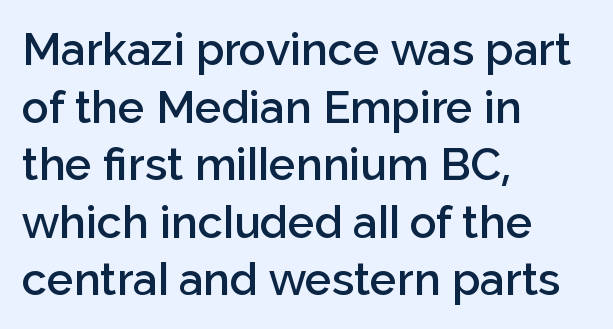
Q: Is the text bold? A: Semi-bold.
Q: Is the text italic (slanted)? A: No, it is upright.
Q: Is the typeface a serif or a sans-serif typeface? A: Sans-serif.
Q: Is the text underlined? A: No.
Q: How is the paragraph aligned? A: Left-aligned.
Q: Is the spacing between letters normal or unusually wide? A: Normal.
Q: Is the spacing between lines tight, normal or loose? A: Normal.
Q: Width (condensed, normal, or wide)? A: Normal.
Q: Stroke contrast? A: Low.
Q: x-height? A: Medium.
Q: Monospaced? A: No.
